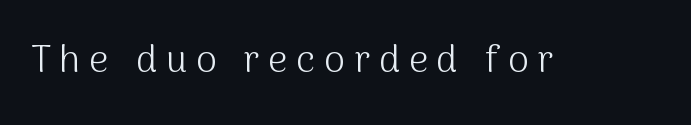
Q: Is the text bold? A: No.
Q: Is the text italic (slanted)? A: No, it is upright.
Q: Is the typeface a serif or a sans-serif typeface? A: Sans-serif.
Q: Is the text underlined? A: No.
Q: Is the spacing between letters normal or unusually wide? A: Unusually wide.
Q: Width (condensed, normal, or wide)? A: Normal.
Q: Stroke contrast? A: Medium.
Q: x-height? A: Medium.
Q: Monospaced? A: No.
